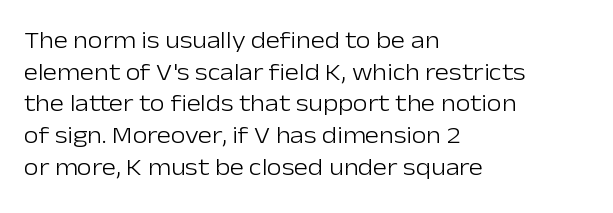
Q: Is the text bold? A: No.
Q: Is the text italic (slanted)? A: No, it is upright.
Q: Is the text underlined? A: No.
Q: How is the paragraph aligned? A: Left-aligned.
Q: Is the spacing between letters normal or unusually wide? A: Normal.
Q: Is the spacing between lines tight, normal or loose? A: Normal.
